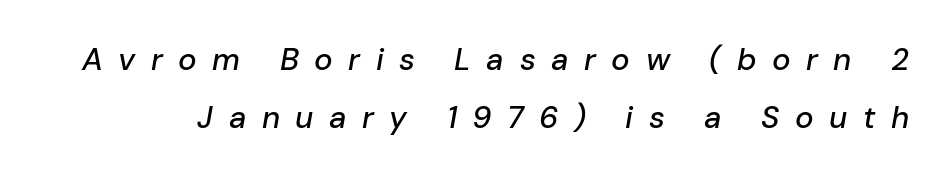
Q: Is the text italic (slanted)? A: Yes, it leans right by about 10 degrees.
Q: Is the text underlined? A: No.
Q: Is the spacing between letters normal or unusually wide? A: Unusually wide.
Q: Width (condensed, normal, or wide)? A: Normal.
Q: Stroke contrast? A: Low.
Q: x-height? A: Medium.
Q: Monospaced? A: No.
